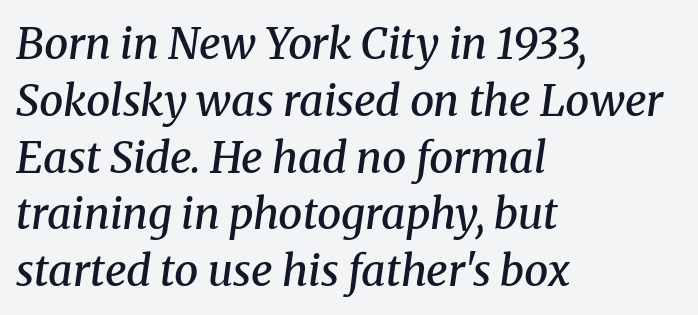
What weight is shown? A semibold, between regular and bold. Words appear dense and cohesive because spacing is normal. You could not count columns in this text — the font is proportionally spaced. Serif or sans? Serif — the stroke terminals have little feet.
